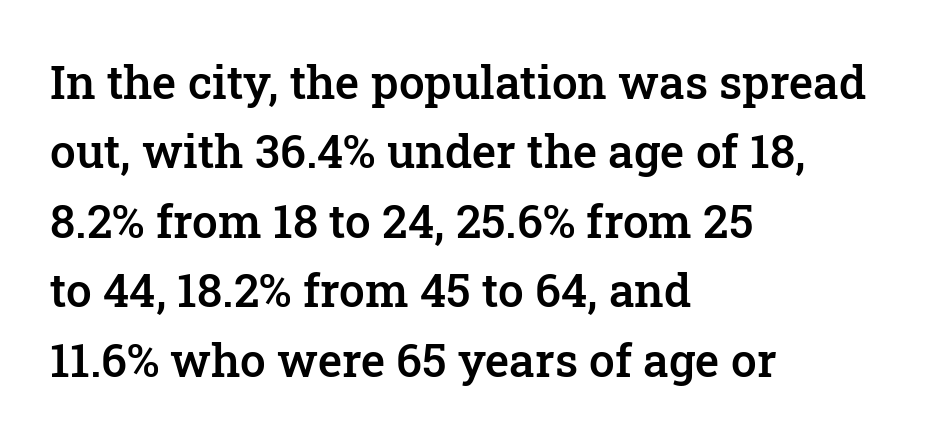
Q: Is the text bold? A: Semi-bold.
Q: Is the text italic (slanted)? A: No, it is upright.
Q: Is the typeface a serif or a sans-serif typeface? A: Serif.
Q: Is the text underlined? A: No.
Q: How is the paragraph aligned? A: Left-aligned.
Q: Is the spacing between letters normal or unusually wide? A: Normal.
Q: Is the spacing between lines tight, normal or loose? A: Normal.
Q: Width (condensed, normal, or wide)? A: Normal.
Q: Stroke contrast? A: Low.
Q: x-height? A: Medium.
Q: Monospaced? A: No.
